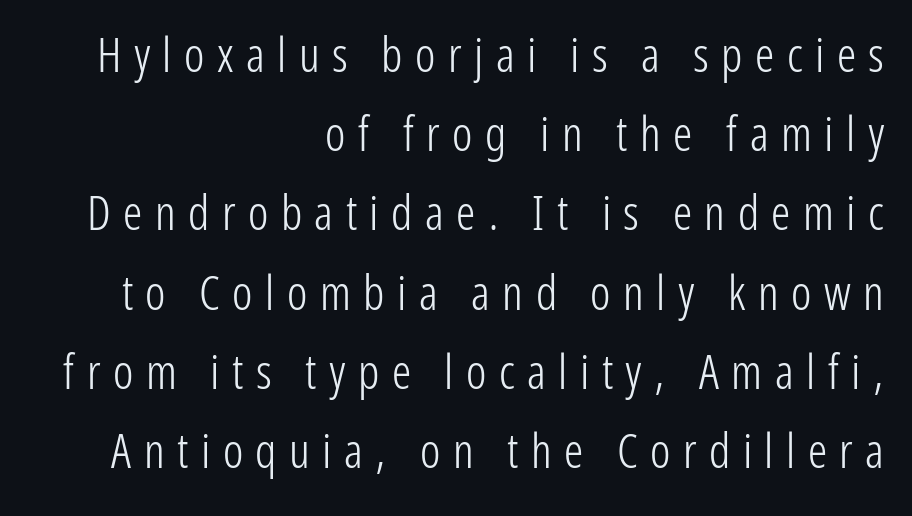
{"serif": "no", "italic": "no", "bold": "no", "weight": "light", "width": "condensed", "stroke_contrast": "low", "x_height": "medium", "monospaced": "no", "underline": "no", "align": "right", "line_spacing": "normal", "line_spacing_ratio": 1.65, "letter_spacing": "wide", "letter_spacing_em": 0.26, "glyph_px": 48}
